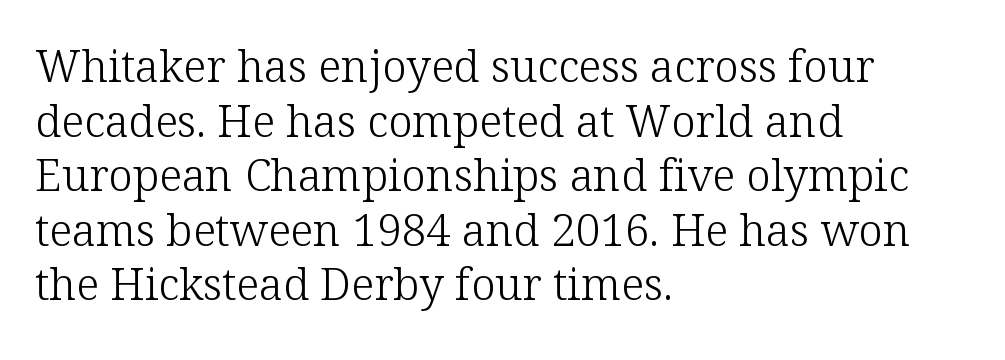
{"serif": "yes", "italic": "no", "bold": "no", "weight": "light", "width": "normal", "stroke_contrast": "low", "x_height": "medium", "monospaced": "no", "underline": "no", "align": "left", "line_spacing_ratio": 1.24, "letter_spacing": "normal", "letter_spacing_em": 0.0, "glyph_px": 44}
